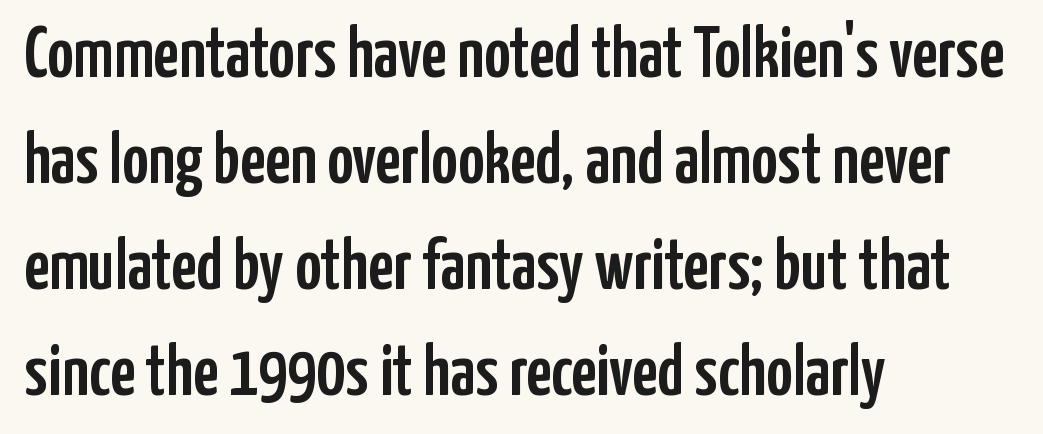
The image shows 72 px condensed sans-serif type, upright; set left-aligned, normal line spacing (1.47x), normal letter spacing, not underlined; low stroke contrast and a medium x-height.
